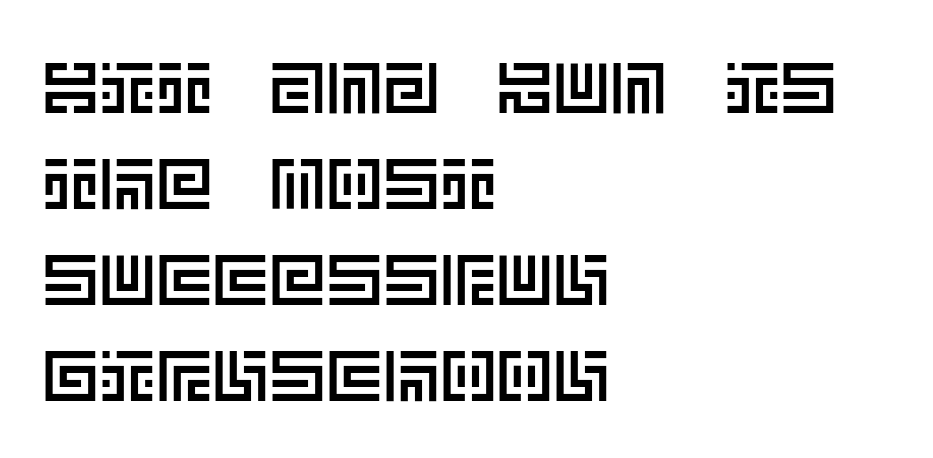
Q: Is the text italic (slanted)? A: No, it is upright.
Q: Is the text underlined? A: No.
Q: How is the paragraph aligned? A: Left-aligned.
Q: Is the spacing between letters normal or unusually wide? A: Normal.
Q: Is the spacing between lines tight, normal or loose? A: Normal.
Q: Width (condensed, normal, or wide)? A: Normal.
Q: x-height? A: Large.
